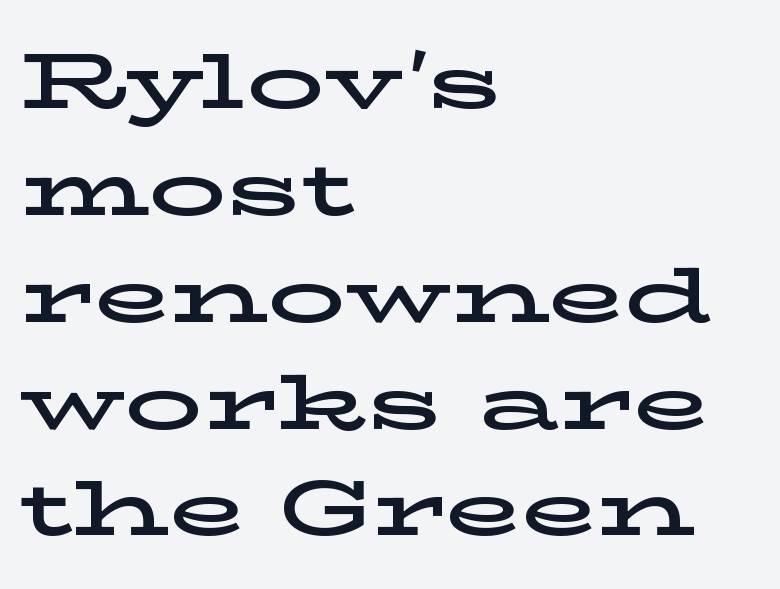
{"serif": "yes", "italic": "no", "width": "wide", "stroke_contrast": "low", "x_height": "medium", "monospaced": "no", "underline": "no", "align": "left", "line_spacing": "normal", "line_spacing_ratio": 1.37, "letter_spacing": "normal", "letter_spacing_em": 0.0, "glyph_px": 78}
